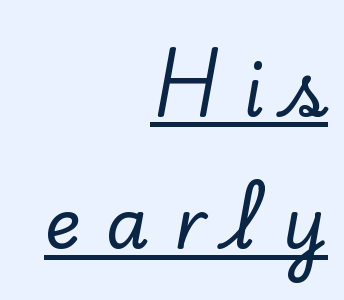
{"serif": "yes", "width": "normal", "stroke_contrast": "low", "x_height": "small", "monospaced": "no", "underline": "yes", "align": "right", "line_spacing_ratio": 1.89, "letter_spacing": "wide", "letter_spacing_em": 0.35, "glyph_px": 70}
